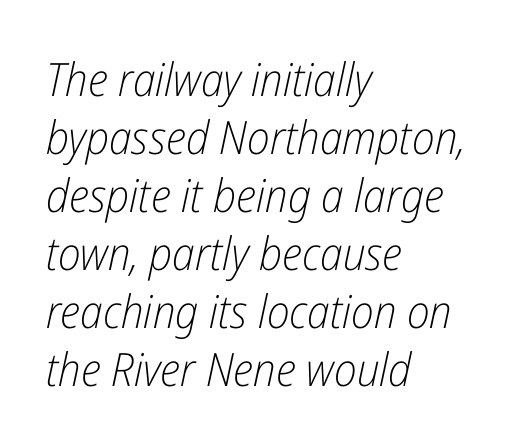
The image shows 46 px light, condensed type, italic (leaning right); set left-aligned, normal line spacing (1.26x), normal letter spacing, not underlined; low stroke contrast and a medium x-height.
